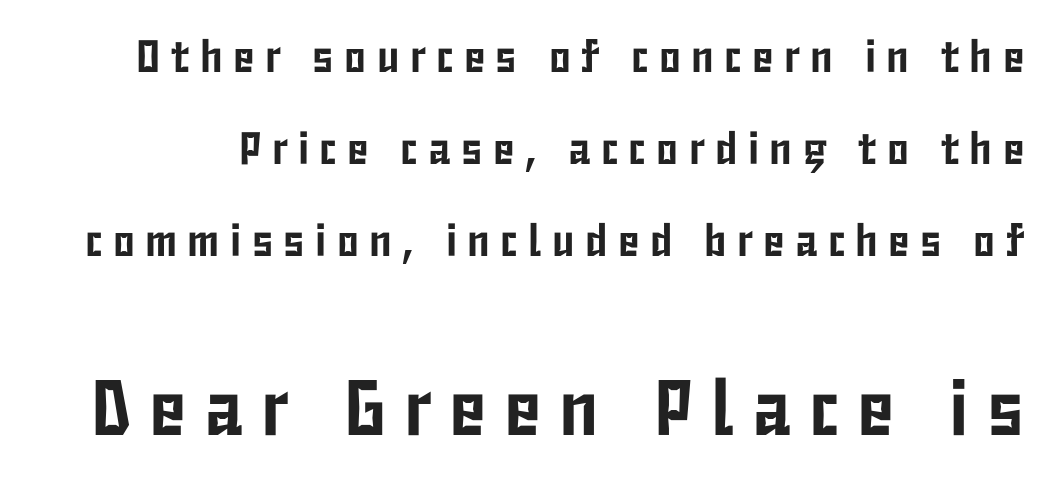
{"serif": "no", "italic": "no", "width": "condensed", "stroke_contrast": "low", "x_height": "medium", "monospaced": "no", "underline": "no", "line_spacing": "loose", "line_spacing_ratio": 2.05, "letter_spacing": "wide", "letter_spacing_em": 0.23, "larger_block": "second", "size_ratio": 1.73, "glyph_px": 78}
